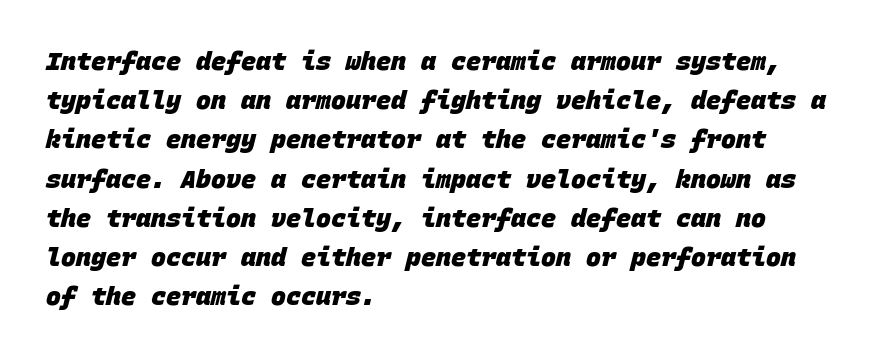
Q: Is the text bold? A: Yes.
Q: Is the text underlined? A: No.
Q: How is the paragraph aligned? A: Left-aligned.
Q: Is the spacing between letters normal or unusually wide? A: Normal.
Q: Is the spacing between lines tight, normal or loose? A: Normal.
